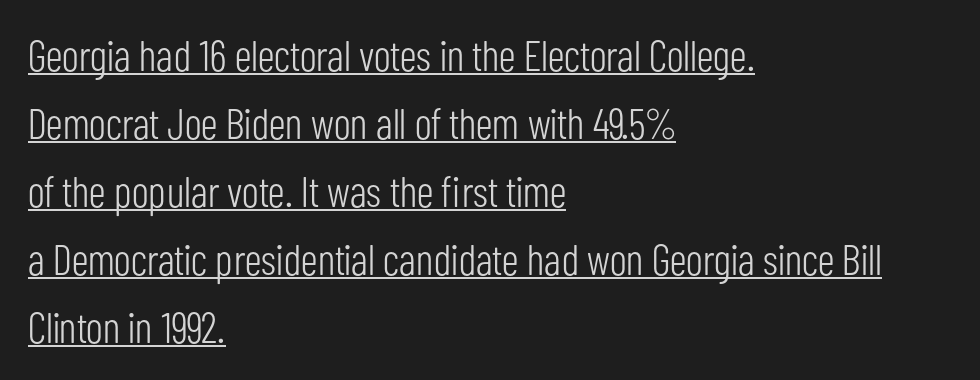
{"serif": "no", "italic": "no", "bold": "no", "weight": "light", "width": "condensed", "stroke_contrast": "low", "x_height": "medium", "monospaced": "no", "underline": "yes", "align": "left", "line_spacing": "normal", "line_spacing_ratio": 1.58, "letter_spacing": "normal", "letter_spacing_em": 0.0, "glyph_px": 43}
